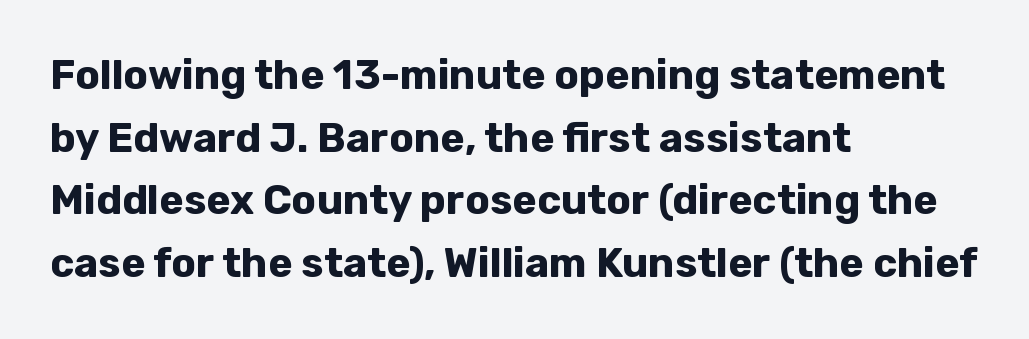
Character widths vary here, with narrow letters taking less room than wide ones. Ordinary non-slanted type is in use. Words float on clear page, feet unadorned. Visually the block forms a straight wall on the left and a jagged coastline on the right.
